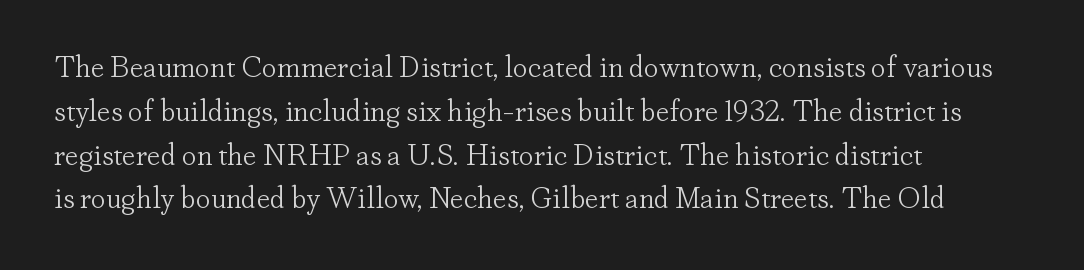
Q: Is the text bold? A: No.
Q: Is the text italic (slanted)? A: No, it is upright.
Q: Is the typeface a serif or a sans-serif typeface? A: Serif.
Q: Is the text underlined? A: No.
Q: How is the paragraph aligned? A: Left-aligned.
Q: Is the spacing between letters normal or unusually wide? A: Normal.
Q: Is the spacing between lines tight, normal or loose? A: Normal.
Q: Width (condensed, normal, or wide)? A: Normal.
Q: Stroke contrast? A: Low.
Q: x-height? A: Small.
Q: Monospaced? A: No.
